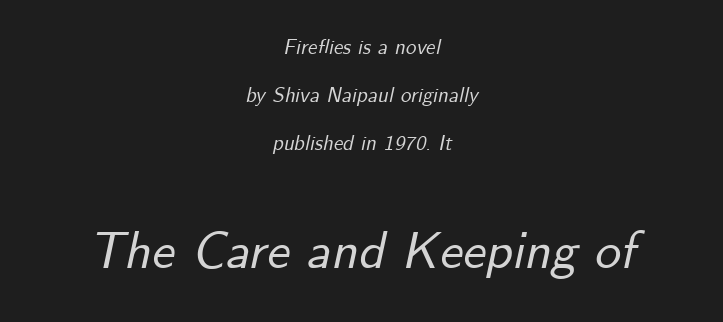
Reading down the column, the eye jumps a long way to each next line. This sample uses an oblique cut, with every glyph tilted off the vertical. The space directly below the letters is spotless. Each word holds together tightly as a unit, with standard inter-letter gaps. Two sizes are in play, and the larger belongs to the second block.
